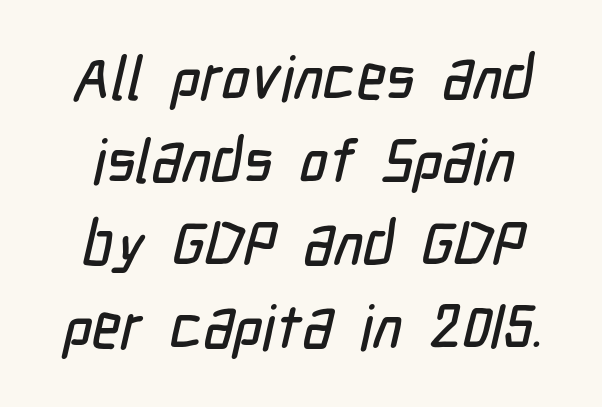
The image shows 61 px condensed sans-serif type; set normal line spacing (1.36x), normal letter spacing, not underlined; low stroke contrast and a medium x-height.
